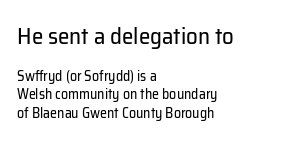
{"italic": "no", "bold": "no", "underline": "no", "align": "left", "line_spacing": "normal", "line_spacing_ratio": 1.3, "letter_spacing": "normal", "letter_spacing_em": 0.0, "larger_block": "first", "size_ratio": 1.64, "glyph_px": 23}
